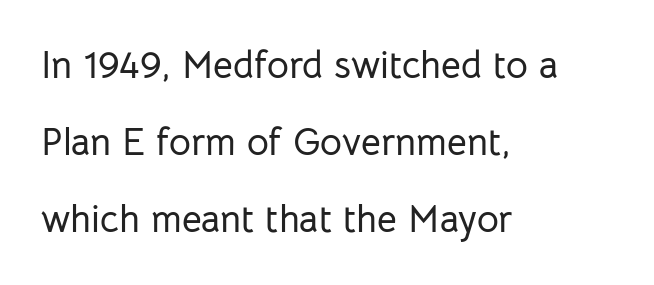
The image shows 38 px sans-serif type, upright; set left-aligned, loose line spacing (2.02x), normal letter spacing, not underlined; low stroke contrast and a medium x-height.
